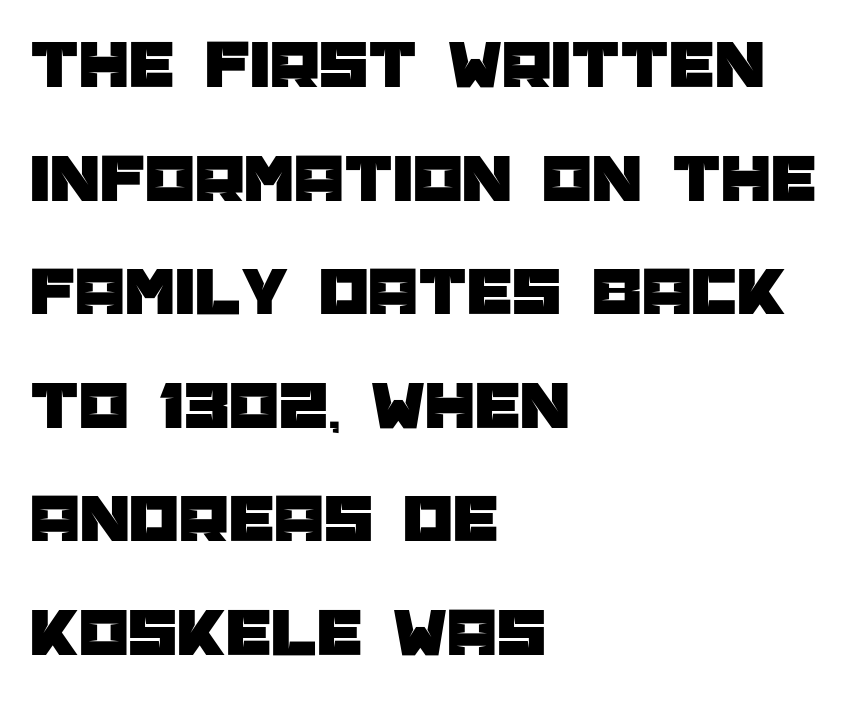
{"serif": "no", "italic": "no", "width": "normal", "stroke_contrast": "low", "x_height": "large", "monospaced": "no", "underline": "no", "align": "left", "line_spacing": "normal", "line_spacing_ratio": 1.6, "letter_spacing": "normal", "letter_spacing_em": 0.0, "glyph_px": 71}
